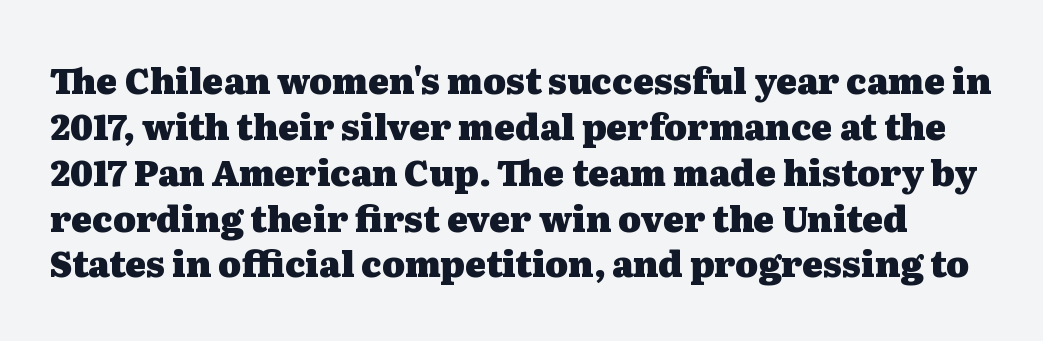
The image shows 35 px heavy, wide serif type, upright; set normal line spacing (1.31x), normal letter spacing, not underlined; medium stroke contrast and a medium x-height.
